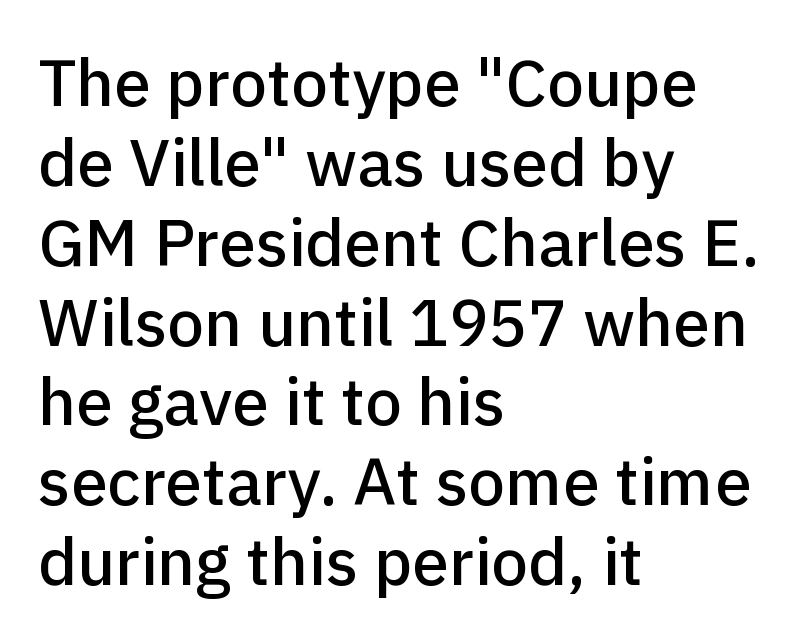
This rendering leaves character spacing at its baseline value. Layout note: lines flush left. Each letter keeps its own natural width here, so spacing adapts to shape. Tall strokes in this sample are plumb rather than angled.
